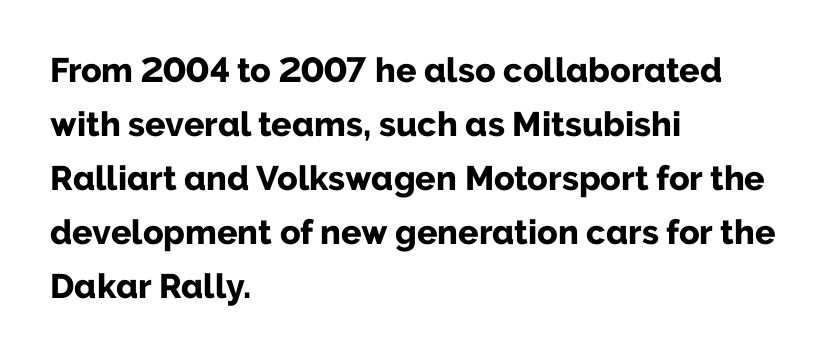
Characters follow at the spacing the type designer built in. Left-aligned paragraph, ragged on the right. Note the varied advance widths — an 'i' is clearly narrower than an 'm'. Its strokes are broad and dark, the hallmark of bold type. Is this a sans? Yes — the strokes have no serifs. What's the leading like? Ordinary, nothing unusual.
